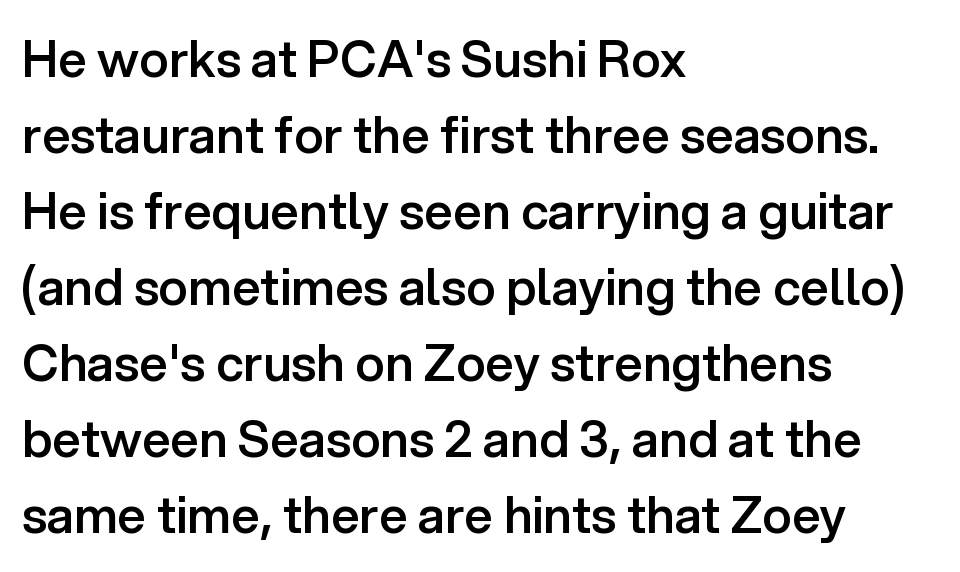
{"serif": "no", "italic": "no", "bold": "semi", "weight": "semibold", "width": "normal", "stroke_contrast": "low", "x_height": "medium", "monospaced": "no", "underline": "no", "align": "left", "line_spacing": "normal", "line_spacing_ratio": 1.52, "letter_spacing": "normal", "letter_spacing_em": 0.0, "glyph_px": 50}
